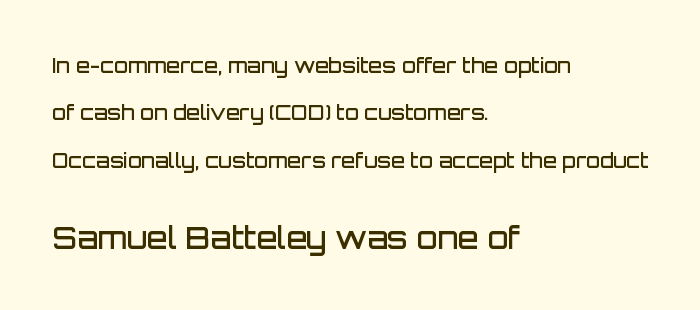
{"serif": "no", "italic": "no", "bold": "semi", "weight": "semibold", "width": "normal", "stroke_contrast": "low", "x_height": "large", "monospaced": "no", "underline": "no", "align": "left", "line_spacing": "loose", "line_spacing_ratio": 2.37, "letter_spacing": "normal", "letter_spacing_em": 0.0, "larger_block": "second", "size_ratio": 1.5, "glyph_px": 30}
